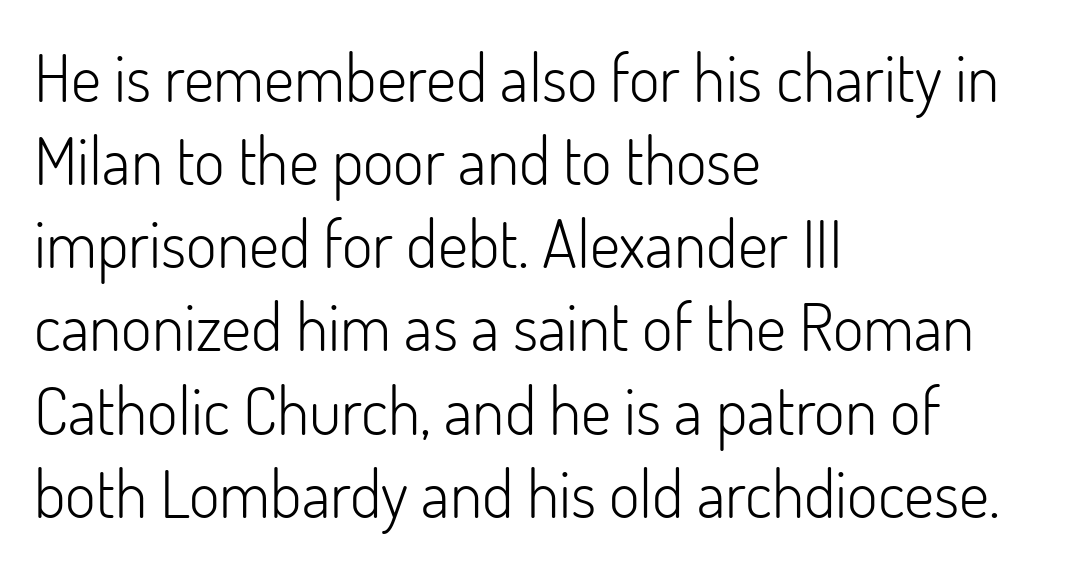
Q: Is the text bold? A: No.
Q: Is the text italic (slanted)? A: No, it is upright.
Q: Is the typeface a serif or a sans-serif typeface? A: Sans-serif.
Q: Is the text underlined? A: No.
Q: How is the paragraph aligned? A: Left-aligned.
Q: Is the spacing between letters normal or unusually wide? A: Normal.
Q: Is the spacing between lines tight, normal or loose? A: Normal.
Q: Width (condensed, normal, or wide)? A: Normal.
Q: Stroke contrast? A: Low.
Q: x-height? A: Small.
Q: Monospaced? A: No.
